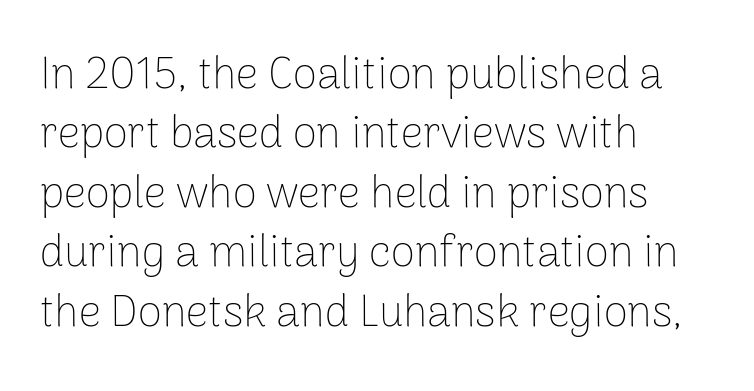
{"serif": "no", "italic": "no", "bold": "no", "weight": "thin", "width": "normal", "stroke_contrast": "low", "x_height": "medium", "monospaced": "no", "underline": "no", "align": "left", "line_spacing": "normal", "line_spacing_ratio": 1.35, "letter_spacing": "normal", "letter_spacing_em": 0.0, "glyph_px": 44}
